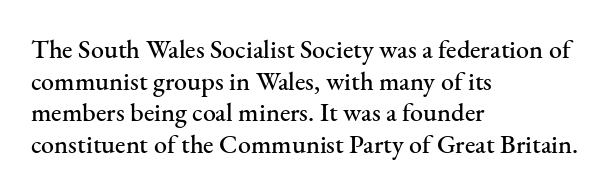
Q: Is the text italic (slanted)? A: No, it is upright.
Q: Is the text underlined? A: No.
Q: How is the paragraph aligned? A: Left-aligned.
Q: Is the spacing between letters normal or unusually wide? A: Normal.
